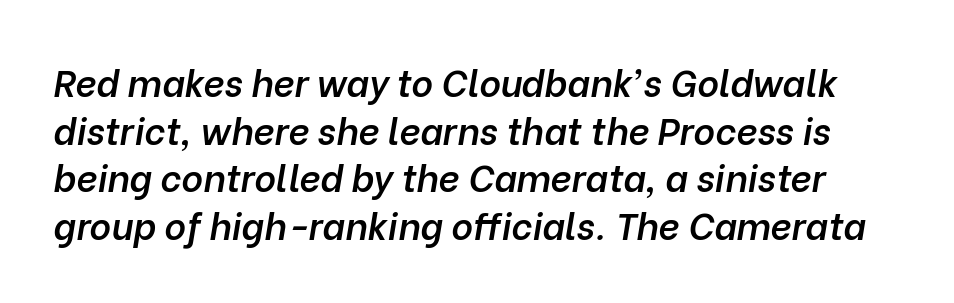
{"italic": "yes", "lean": "right", "slant_degrees": 10, "bold": "semi", "weight": "semibold", "width": "normal", "stroke_contrast": "low", "x_height": "medium", "monospaced": "no", "underline": "no", "line_spacing": "normal", "line_spacing_ratio": 1.29, "letter_spacing": "normal", "letter_spacing_em": 0.0, "glyph_px": 37}
